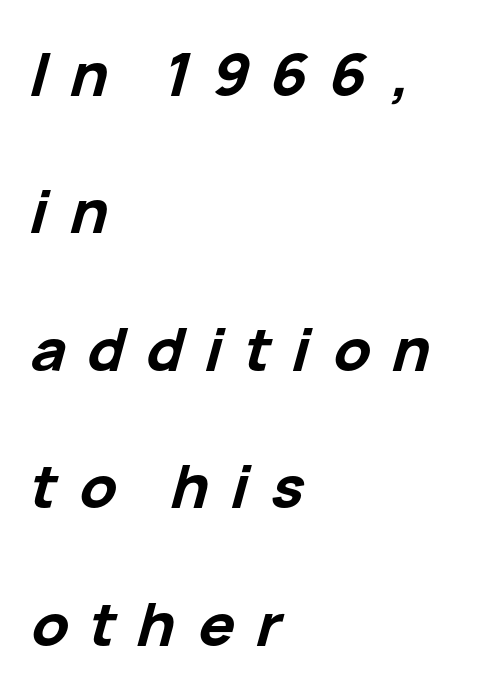
The image shows 60 px bold type, italic (leaning right); set left-aligned, loose line spacing (2.29x), unusually wide letter spacing (+0.36 em), not underlined; low stroke contrast and a medium x-height.
